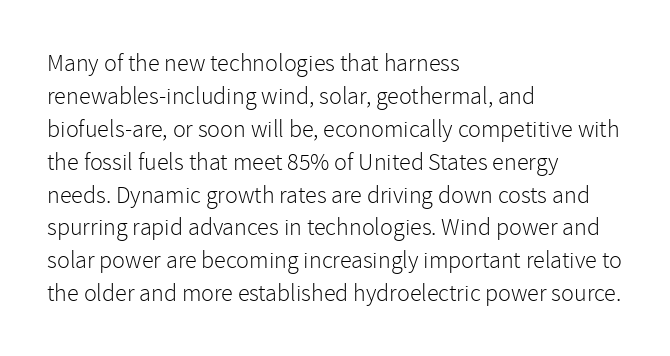
These lines stack with their left ends in a neat column. Letters rest on an invisible, unmarked baseline. The lines sit at an ordinary, default distance from one another. The type sits square on the baseline with zero lean. No letter is thick-stroked: the sample isn't bold. Default kerning and tracking; the words read as compact shapes.
